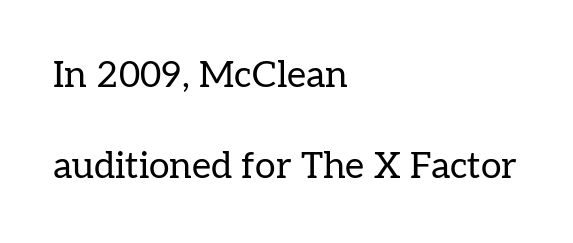
Q: Is the text bold? A: No.
Q: Is the text italic (slanted)? A: No, it is upright.
Q: Is the typeface a serif or a sans-serif typeface? A: Serif.
Q: Is the text underlined? A: No.
Q: How is the paragraph aligned? A: Left-aligned.
Q: Is the spacing between letters normal or unusually wide? A: Normal.
Q: Is the spacing between lines tight, normal or loose? A: Loose.
Q: Width (condensed, normal, or wide)? A: Normal.
Q: Stroke contrast? A: Low.
Q: x-height? A: Medium.
Q: Monospaced? A: No.
